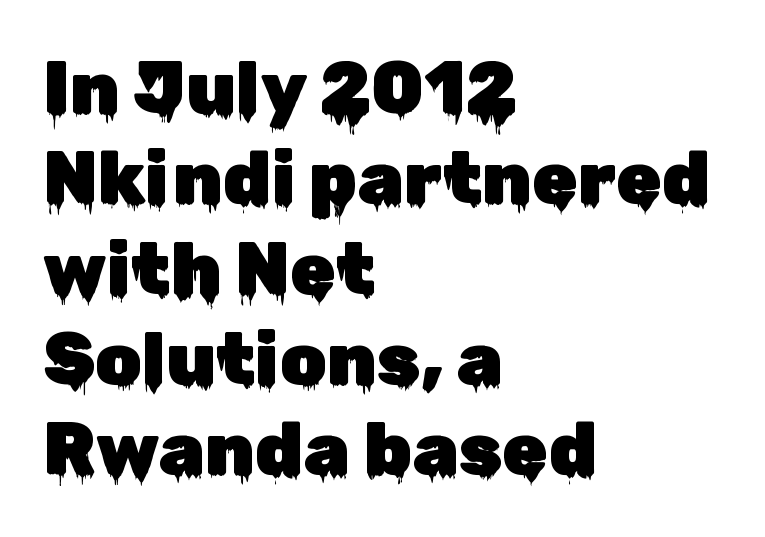
{"serif": "no", "italic": "no", "width": "normal", "stroke_contrast": "low", "x_height": "medium", "monospaced": "no", "underline": "no", "align": "left", "line_spacing_ratio": 1.22, "letter_spacing": "normal", "letter_spacing_em": 0.0, "glyph_px": 74}
